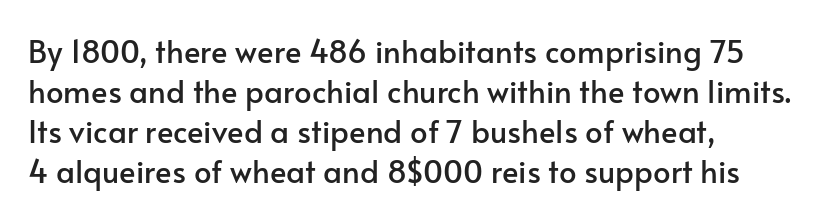
The image shows 31 px sans-serif type, upright; set left-aligned, normal line spacing (1.29x), normal letter spacing, not underlined; low stroke contrast and a small x-height.
